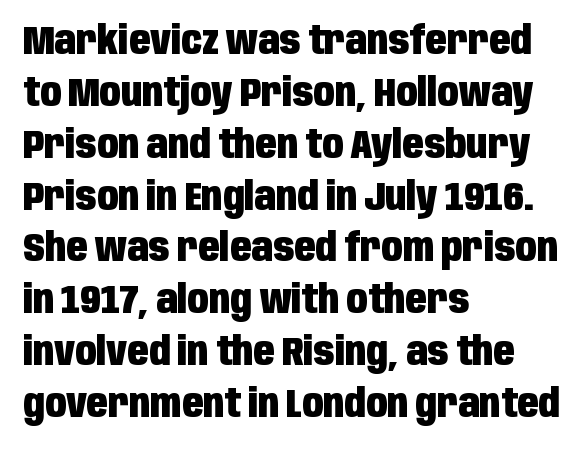
The image shows 39 px heavy, condensed sans-serif type, upright; set left-aligned, normal line spacing (1.33x), normal letter spacing, not underlined; low stroke contrast and a large x-height.
